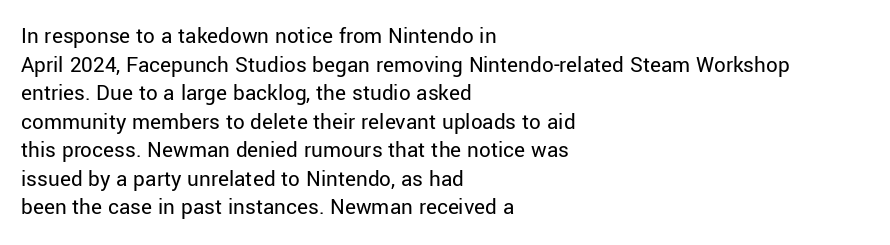
The image shows 23 px text type, upright; set left-aligned, line spacing 1.24x, normal letter spacing, not underlined.
